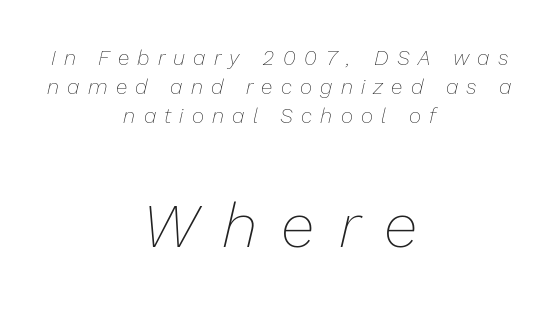
The image shows 62 px thin type, italic (leaning right); set centered, normal line spacing (1.38x), unusually wide letter spacing (+0.39 em), not underlined; the second (bottom) block is 2.95x larger; low stroke contrast and a medium x-height.
